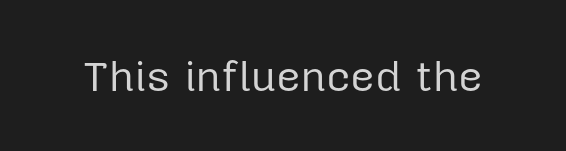
The glyphs in this specimen are sans serif. This is roman type, the default non-slanted kind. Stems and bowls with no extra thickness — not bold. Honestly, the letter spacing is just normal — you wouldn't notice it. The face used here is proportionally spaced, like ordinary book or web type.
